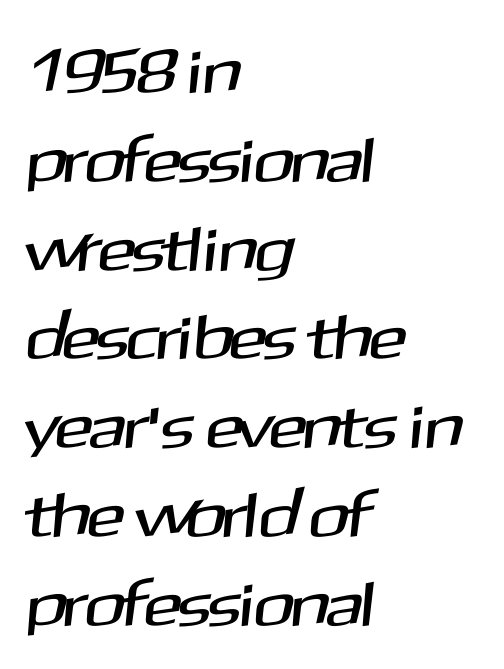
Q: Is the typeface a serif or a sans-serif typeface? A: Sans-serif.
Q: Is the text underlined? A: No.
Q: How is the paragraph aligned? A: Left-aligned.
Q: Is the spacing between letters normal or unusually wide? A: Normal.
Q: Is the spacing between lines tight, normal or loose? A: Normal.
Q: Width (condensed, normal, or wide)? A: Normal.
Q: Stroke contrast? A: Medium.
Q: x-height? A: Medium.
Q: Monospaced? A: No.
